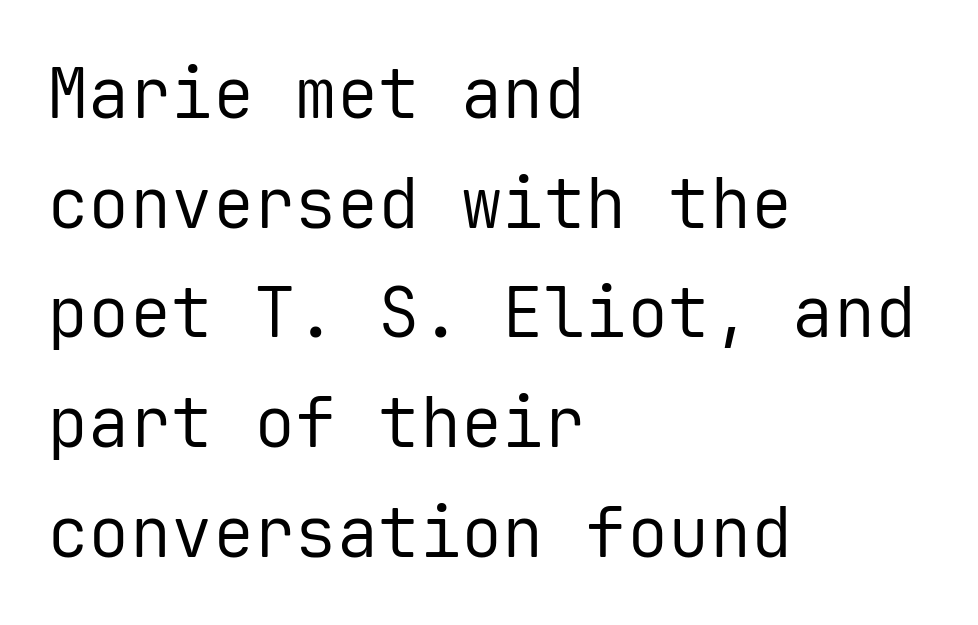
The glyphs in this specimen are sans serif. Tracking value appears to be zero — textbook default spacing. Compared with typical paragraphs, the rows here are spaced about the same. Vertical strokes here are truly vertical. Check the space under the baseline: it is left empty. These lines stack with their left ends in a neat column.
